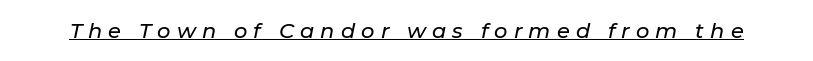
You can tell it's italic because the verticals aren't actually vertical. Compared with undecorated copy, this sample adds a rule below the words. The tracking jumps out immediately: characters are airy and widely separated.
